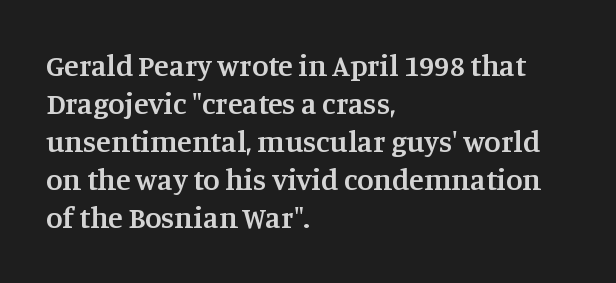
The image shows 30 px semibold serif type, upright; set left-aligned, normal line spacing (1.27x), normal letter spacing, not underlined; medium stroke contrast and a large x-height.
